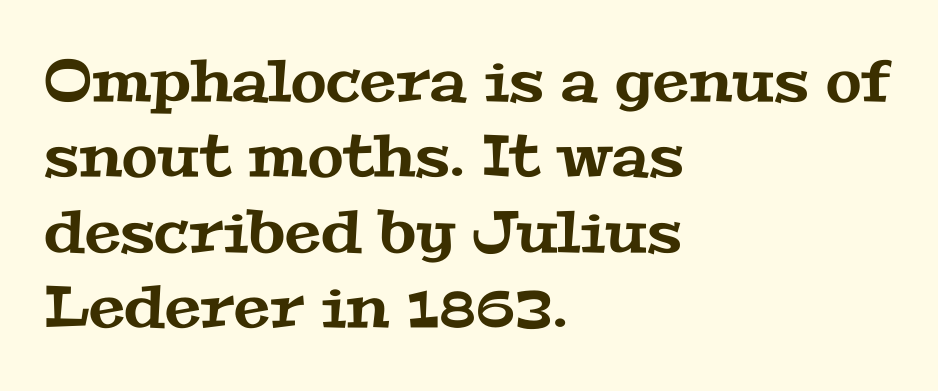
Q: Is the typeface a serif or a sans-serif typeface? A: Serif.
Q: Is the text underlined? A: No.
Q: How is the paragraph aligned? A: Left-aligned.
Q: Is the spacing between letters normal or unusually wide? A: Normal.
Q: Is the spacing between lines tight, normal or loose? A: Normal.
Q: Width (condensed, normal, or wide)? A: Wide.
Q: Stroke contrast? A: Medium.
Q: x-height? A: Medium.
Q: Monospaced? A: No.
